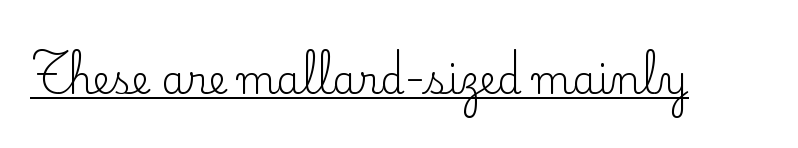
No letter is thick-stroked: the sample isn't bold. Glance below the letters and you will spot a drawn line. Here the designer chose a conventional face with non-uniform glyph widths.
